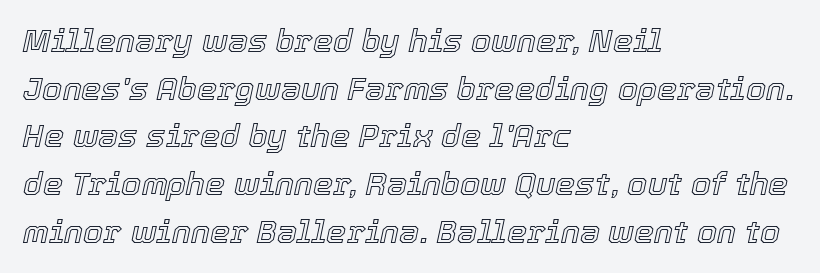
Q: Is the text italic (slanted)? A: Yes, it leans right by about 12 degrees.
Q: Is the text underlined? A: No.
Q: How is the paragraph aligned? A: Left-aligned.
Q: Is the spacing between letters normal or unusually wide? A: Normal.
Q: Is the spacing between lines tight, normal or loose? A: Normal.
Q: Width (condensed, normal, or wide)? A: Normal.
Q: x-height? A: Medium.
Q: Monospaced? A: No.
